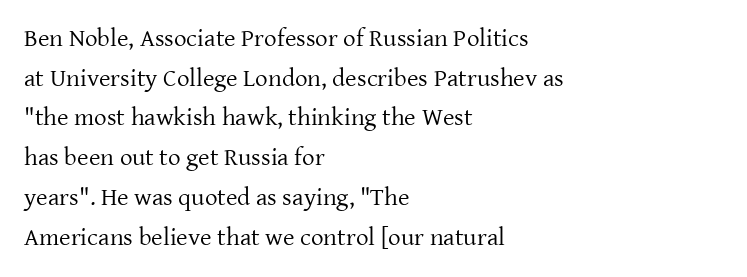
No italicization has been applied; the sample stays upright. Which margin do the lines hug? The left one — the right edge is uneven. Interline gaps are of average width in this sample. Descender tails drop into unmarked territory.
